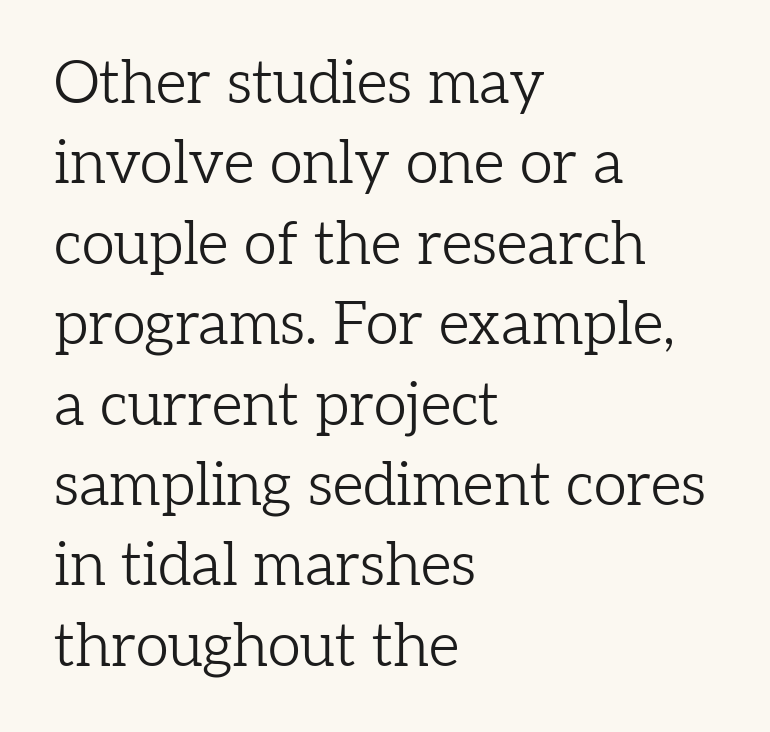
{"serif": "yes", "italic": "no", "bold": "no", "weight": "light", "width": "normal", "stroke_contrast": "low", "x_height": "medium", "monospaced": "no", "underline": "no", "align": "left", "line_spacing": "normal", "line_spacing_ratio": 1.34, "letter_spacing": "normal", "letter_spacing_em": 0.0, "glyph_px": 60}
